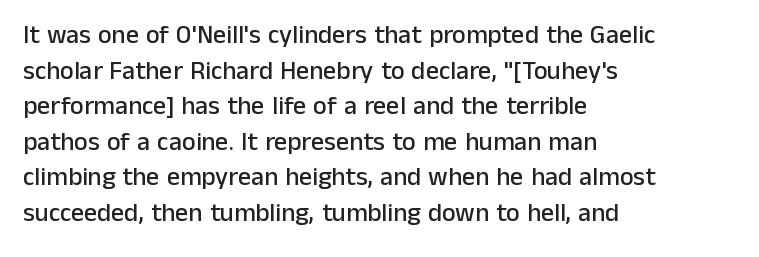
{"italic": "no", "underline": "no", "align": "left", "line_spacing": "normal", "line_spacing_ratio": 1.37, "letter_spacing": "normal", "letter_spacing_em": 0.0, "glyph_px": 26}
